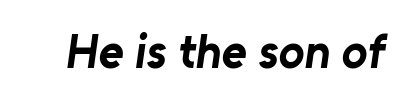
The image shows 48 px bold sans-serif type; set normal letter spacing, not underlined; low stroke contrast and a medium x-height.
